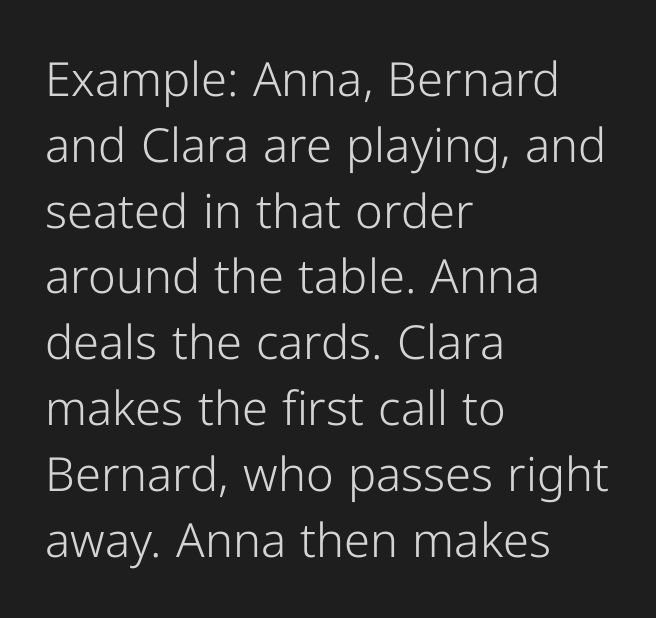
{"serif": "no", "italic": "no", "bold": "no", "weight": "light", "width": "normal", "stroke_contrast": "low", "x_height": "medium", "monospaced": "no", "underline": "no", "align": "left", "line_spacing": "normal", "line_spacing_ratio": 1.4, "letter_spacing": "normal", "letter_spacing_em": 0.0, "glyph_px": 47}
